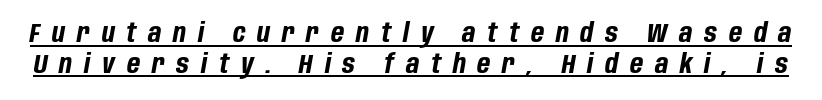
The image shows 27 px bold type, italic (leaning right); set tight line spacing (1.13x), unusually wide letter spacing (+0.44 em), underlined.
